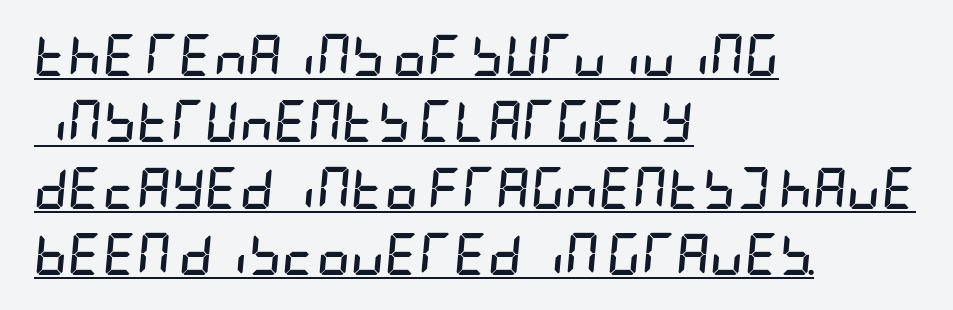
Left-aligned paragraph, ragged on the right. Standard letterfit; no display-style spreading of the glyphs. Has an underline been added? It has. Heavy, bold letterforms.
